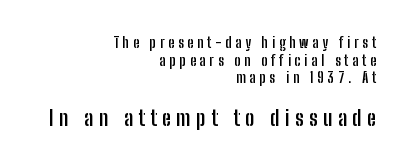
The image shows 22 px bold type, upright; set right-aligned, line spacing 1.18x, unusually wide letter spacing (+0.25 em), not underlined; the second (bottom) block is 1.47x larger.
